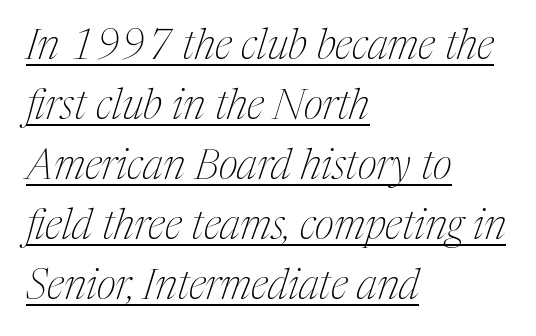
The image shows 42 px thin, condensed serif type, italic (leaning right); set left-aligned, normal line spacing (1.43x), normal letter spacing, underlined; medium stroke contrast and a medium x-height.
